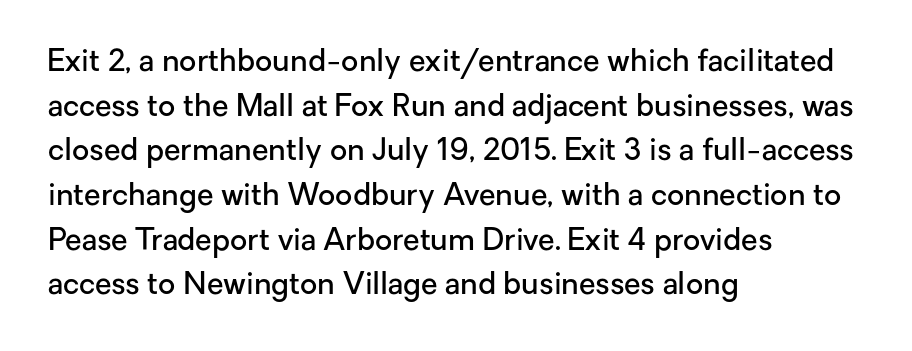
{"serif": "no", "italic": "no", "bold": "semi", "weight": "semibold", "width": "normal", "stroke_contrast": "low", "x_height": "medium", "monospaced": "no", "underline": "no", "align": "left", "line_spacing": "normal", "line_spacing_ratio": 1.49, "letter_spacing": "normal", "letter_spacing_em": 0.0, "glyph_px": 30}
